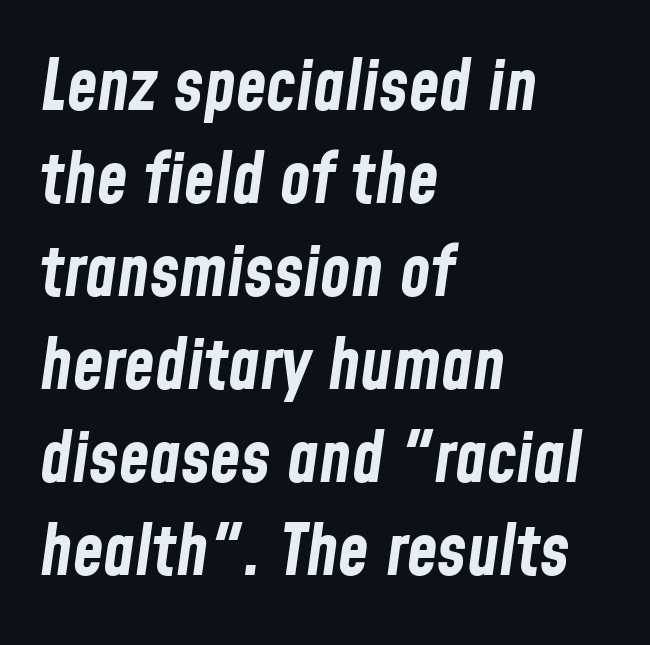
The image shows 70 px bold, condensed type, italic (leaning right); set left-aligned, normal line spacing (1.33x), normal letter spacing, not underlined; low stroke contrast and a medium x-height.
